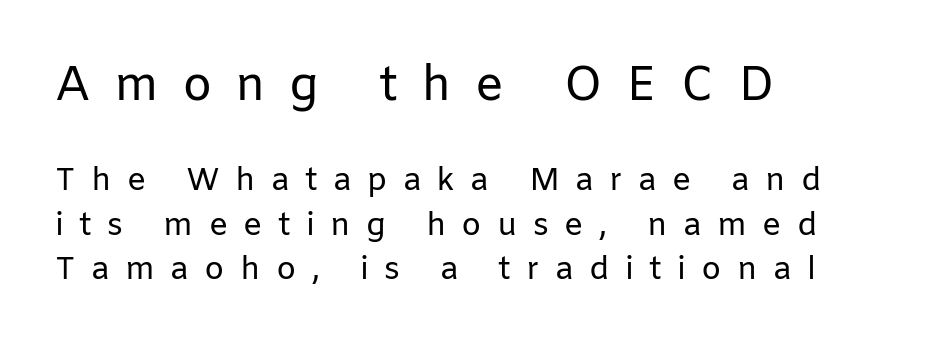
This sample has the flowing, uneven cadence of proportional lettering. Notice how the stems are strictly vertical — no italics here. The characters display no serif detailing; their extremities are plain. Regular leading. Glyph-to-glyph distance is far greater than everyday printed text. Heaviness? Minimal to ordinary, like unemphasized prose.
